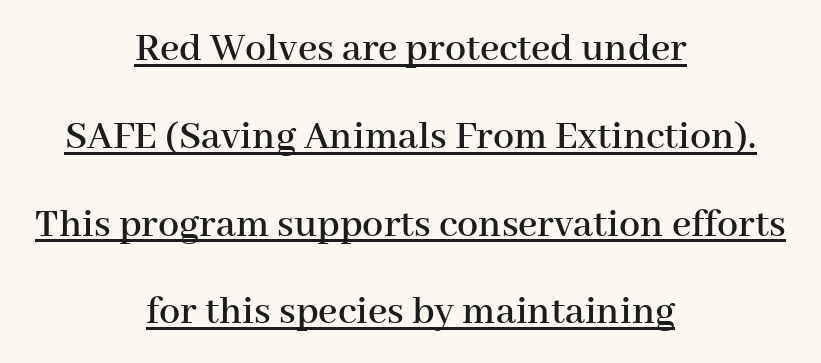
Q: Is the text italic (slanted)? A: No, it is upright.
Q: Is the typeface a serif or a sans-serif typeface? A: Serif.
Q: Is the text underlined? A: Yes.
Q: How is the paragraph aligned? A: Centered.
Q: Is the spacing between letters normal or unusually wide? A: Normal.
Q: Is the spacing between lines tight, normal or loose? A: Loose.
Q: Width (condensed, normal, or wide)? A: Normal.
Q: Stroke contrast? A: High.
Q: x-height? A: Medium.
Q: Monospaced? A: No.
